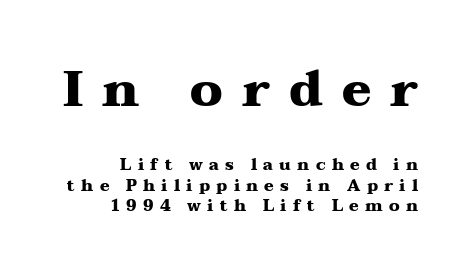
{"serif": "yes", "italic": "no", "bold": "yes", "weight": "heavy", "width": "wide", "stroke_contrast": "medium", "x_height": "medium", "monospaced": "no", "underline": "no", "align": "right", "line_spacing": "normal", "line_spacing_ratio": 1.3, "letter_spacing": "wide", "letter_spacing_em": 0.39, "larger_block": "first", "size_ratio": 3.06, "glyph_px": 49}
